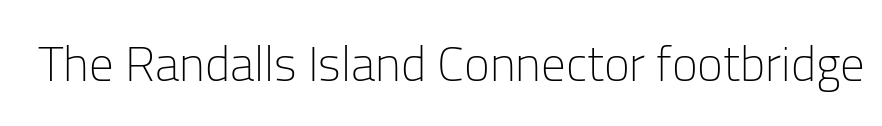
{"serif": "no", "italic": "no", "bold": "no", "weight": "light", "width": "normal", "stroke_contrast": "low", "x_height": "medium", "monospaced": "no", "underline": "no", "letter_spacing": "normal", "letter_spacing_em": 0.0, "glyph_px": 49}
